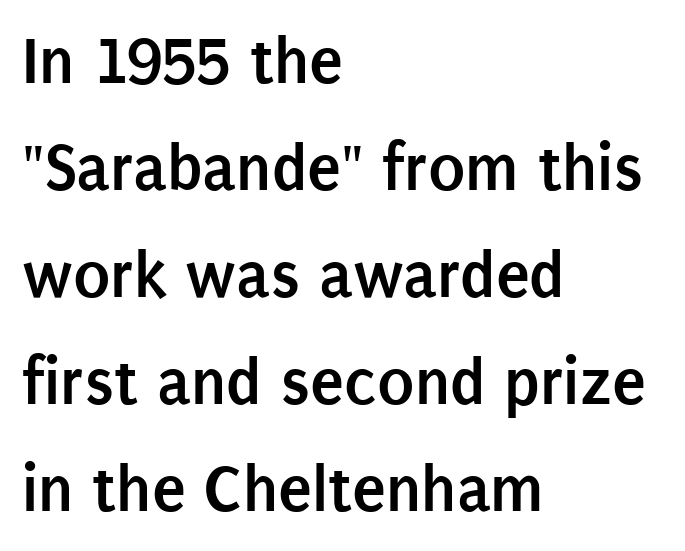
The image shows 69 px semibold, condensed sans-serif type, upright; set left-aligned, normal line spacing (1.55x), normal letter spacing, not underlined; low stroke contrast and a large x-height.
